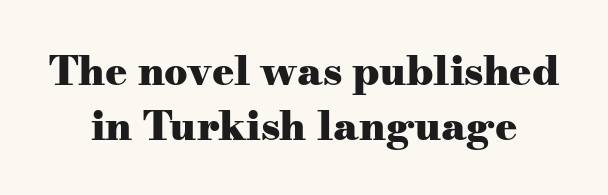
The image shows 41 px heavy, wide serif type, upright; set normal line spacing (1.34x), normal letter spacing, not underlined; medium stroke contrast and a small x-height.
